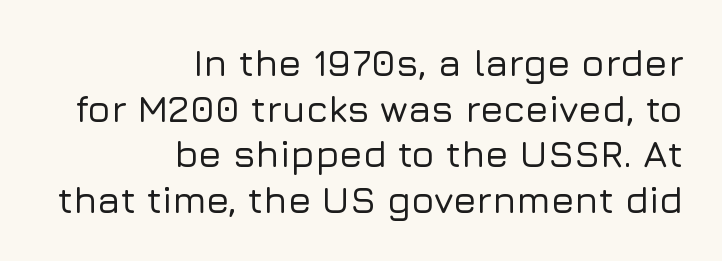
The image shows 38 px sans-serif type, upright; set right-aligned, line spacing 1.2x, normal letter spacing, not underlined; low stroke contrast and a medium x-height.
